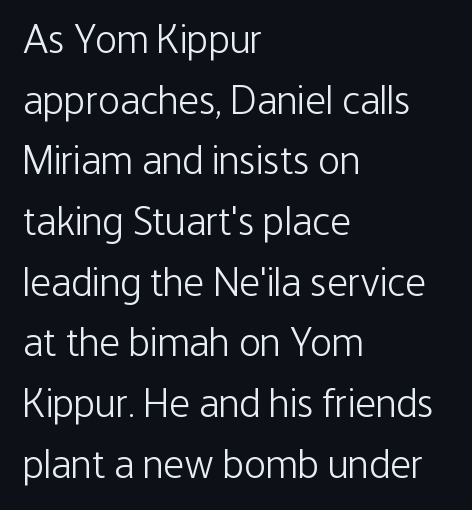
Q: Is the text bold? A: No.
Q: Is the text italic (slanted)? A: No, it is upright.
Q: Is the typeface a serif or a sans-serif typeface? A: Sans-serif.
Q: Is the text underlined? A: No.
Q: How is the paragraph aligned? A: Left-aligned.
Q: Is the spacing between letters normal or unusually wide? A: Normal.
Q: Is the spacing between lines tight, normal or loose? A: Normal.
Q: Width (condensed, normal, or wide)? A: Condensed.
Q: Stroke contrast? A: Low.
Q: x-height? A: Medium.
Q: Monospaced? A: No.
